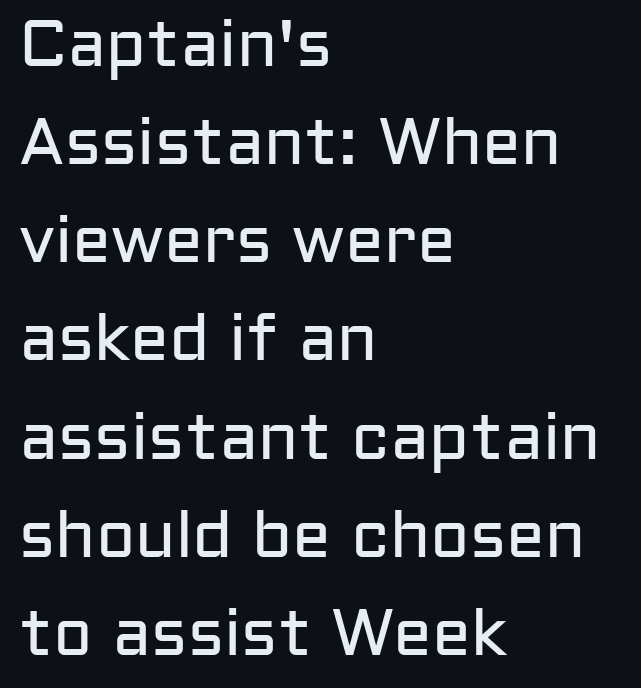
The image shows 65 px regular-weight sans-serif type, upright; set left-aligned, normal line spacing (1.51x), normal letter spacing, not underlined; low stroke contrast and a medium x-height.
